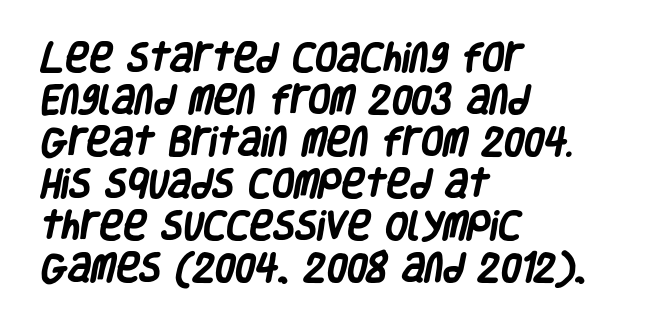
The image shows 32 px heavy, condensed sans-serif type; set left-aligned, normal line spacing (1.31x), normal letter spacing, not underlined; low stroke contrast and a large x-height.
